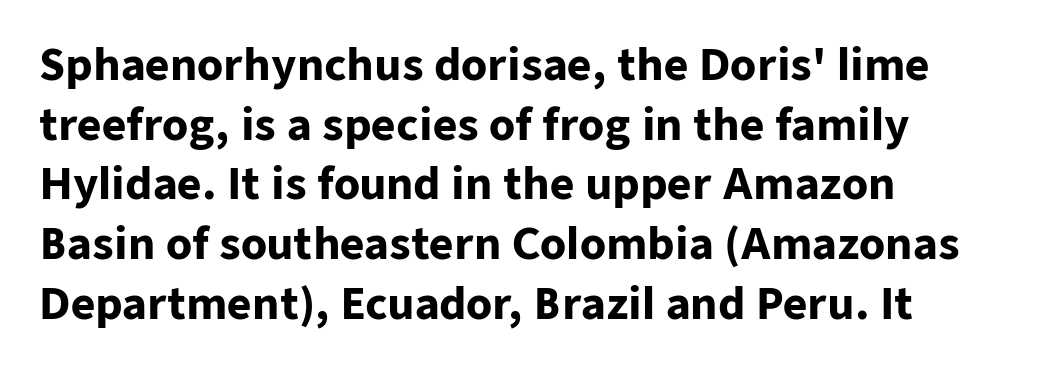
{"serif": "no", "italic": "no", "bold": "yes", "weight": "heavy", "width": "normal", "stroke_contrast": "low", "x_height": "medium", "monospaced": "no", "underline": "no", "align": "left", "line_spacing": "normal", "line_spacing_ratio": 1.42, "letter_spacing": "normal", "letter_spacing_em": 0.0, "glyph_px": 42}
